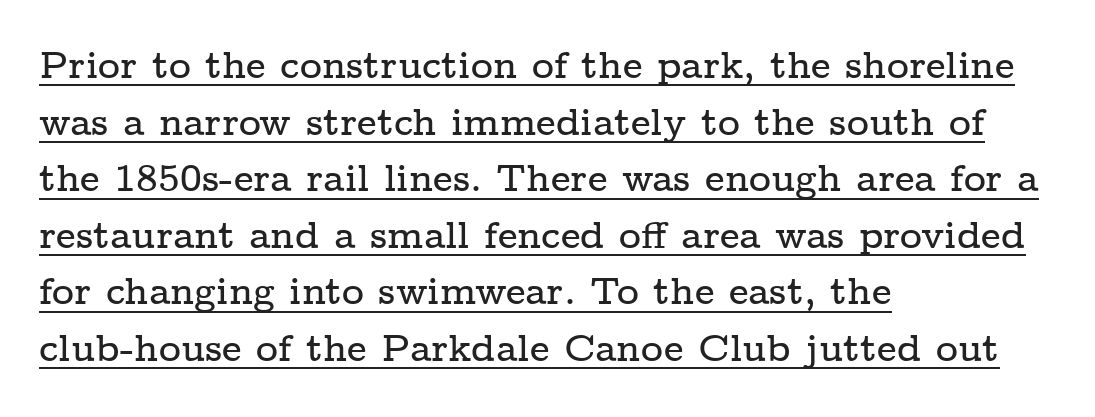
The image shows 38 px wide serif type, upright; set left-aligned, normal line spacing (1.49x), normal letter spacing, underlined; low stroke contrast and a medium x-height.
